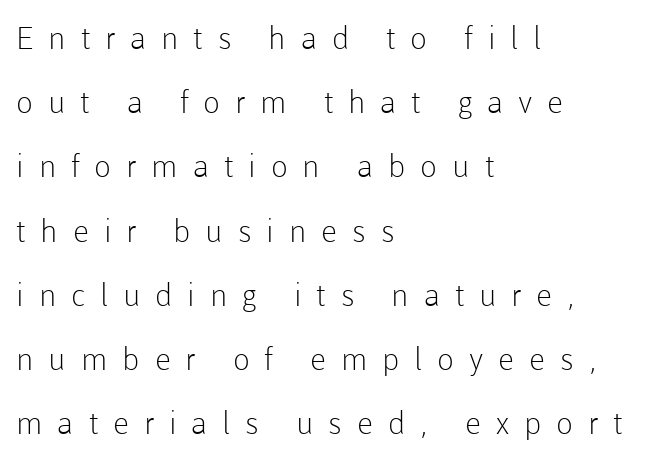
{"serif": "no", "italic": "no", "bold": "no", "weight": "light", "width": "normal", "stroke_contrast": "low", "x_height": "medium", "monospaced": "no", "underline": "no", "align": "left", "line_spacing": "loose", "line_spacing_ratio": 2.07, "letter_spacing": "wide", "letter_spacing_em": 0.48, "glyph_px": 31}
